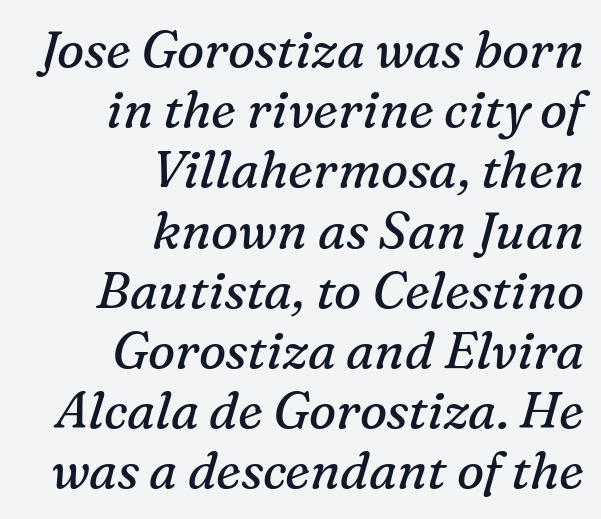
{"serif": "yes", "italic": "yes", "lean": "right", "slant_degrees": 16, "bold": "no", "weight": "regular", "width": "normal", "stroke_contrast": "medium", "x_height": "medium", "monospaced": "no", "underline": "no", "align": "right", "line_spacing_ratio": 1.18, "letter_spacing": "normal", "letter_spacing_em": 0.0, "glyph_px": 51}
